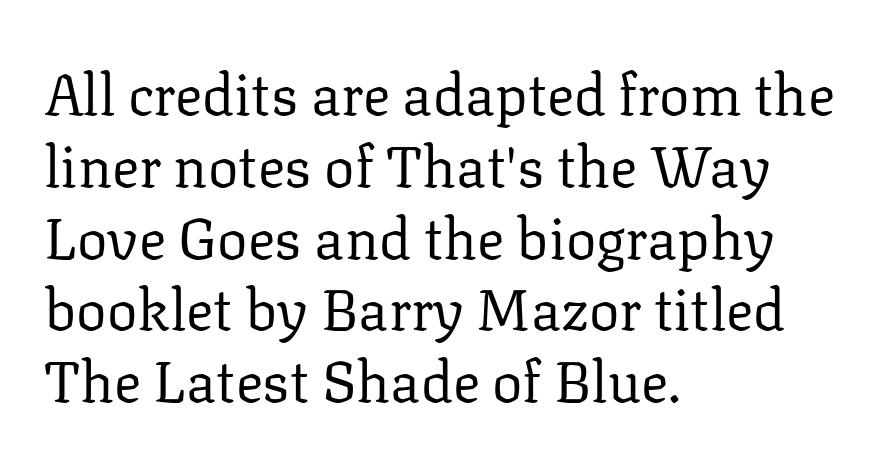
{"serif": "yes", "italic": "no", "bold": "no", "weight": "regular", "width": "normal", "stroke_contrast": "low", "x_height": "medium", "monospaced": "no", "underline": "no", "align": "left", "line_spacing": "normal", "line_spacing_ratio": 1.26, "letter_spacing": "normal", "letter_spacing_em": 0.0, "glyph_px": 57}
